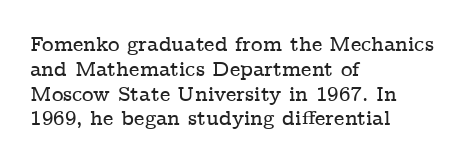
A roman cut, with each character standing at attention. The letters sit at their default tracking, neither squeezed nor spread. Compared with a centered layout, this one pins lines to the left instead. Clear beneath every line of the passage.
